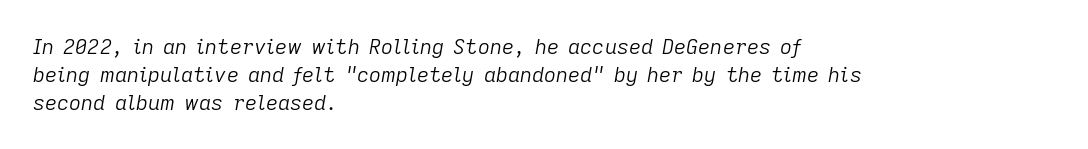
The rag falls on the right side of this text block. The strokes are not fattened; the text isn't bold. Rows of type keep a routine distance in the vertical direction. Letter spacing: default.
